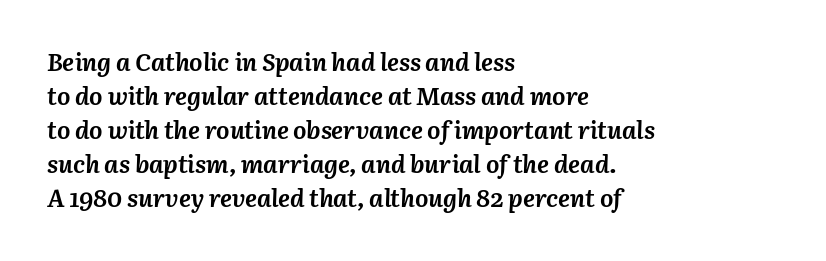
The image shows 25 px bold type, italic (leaning right); set left-aligned, normal line spacing (1.36x), normal letter spacing, not underlined.
